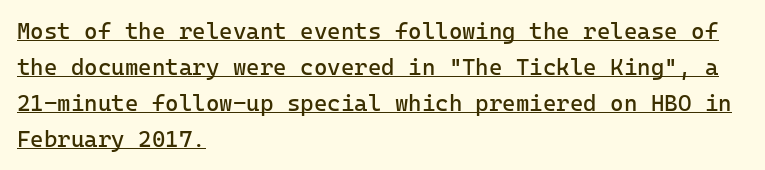
Q: Is the text bold? A: No.
Q: Is the text italic (slanted)? A: No, it is upright.
Q: Is the text underlined? A: Yes.
Q: How is the paragraph aligned? A: Left-aligned.
Q: Is the spacing between letters normal or unusually wide? A: Normal.
Q: Is the spacing between lines tight, normal or loose? A: Normal.
